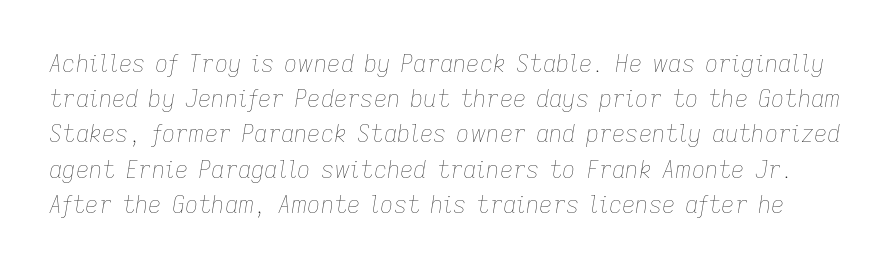
The font sits on the lighter half of the weight spectrum, regular included. Whoever set this chose a conventional vertical rhythm. Looking at the ascenders, they clearly lean. Letters rest on an invisible, unmarked baseline.
